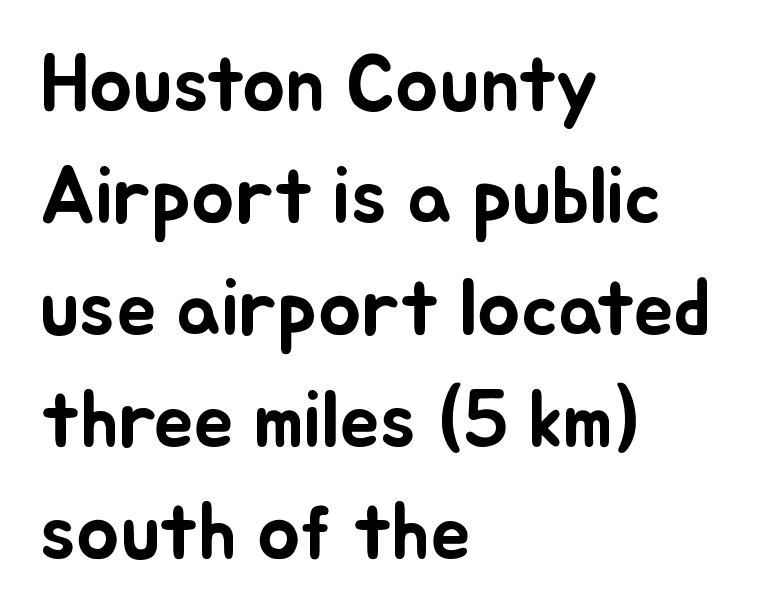
The image shows 80 px text type, upright; set left-aligned, normal line spacing (1.4x), normal letter spacing, not underlined; low stroke contrast and a small x-height.
